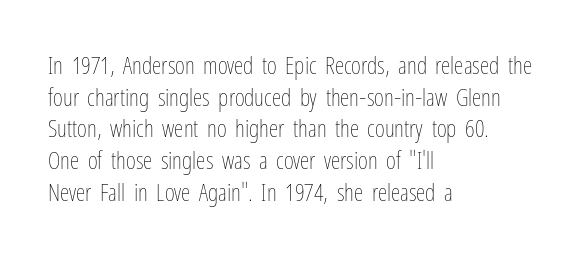
The image shows 24 px text type, upright; set left-aligned, normal line spacing (1.32x), normal letter spacing, not underlined.
